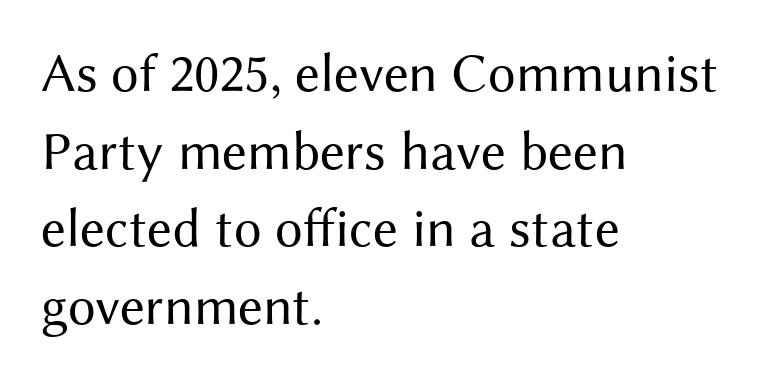
Here the designer chose a conventional face with non-uniform glyph widths. The weight tops out at a normal text grade. The space directly below the letters is spotless. The gaps between neighbouring characters are ordinary and unremarkable.
